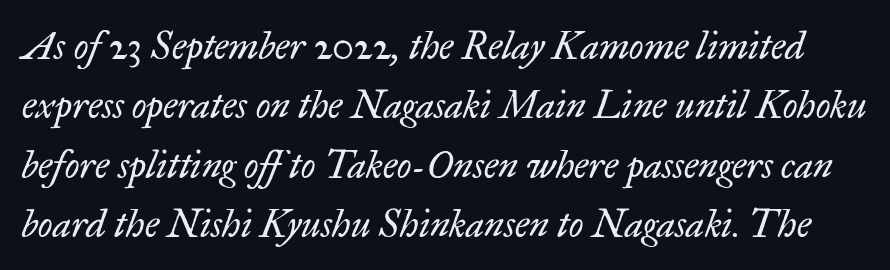
{"serif": "yes", "italic": "yes", "lean": "right", "slant_degrees": 17, "bold": "no", "weight": "regular", "width": "normal", "stroke_contrast": "low", "x_height": "small", "monospaced": "no", "underline": "no", "line_spacing": "normal", "line_spacing_ratio": 1.56, "letter_spacing": "normal", "letter_spacing_em": 0.0, "glyph_px": 38}
